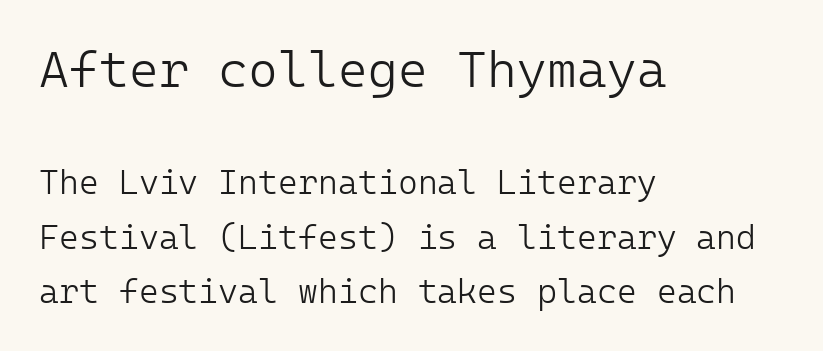
Q: Is the text bold? A: No.
Q: Is the text italic (slanted)? A: No, it is upright.
Q: Is the typeface a serif or a sans-serif typeface? A: Sans-serif.
Q: Is the text underlined? A: No.
Q: How is the paragraph aligned? A: Left-aligned.
Q: Is the spacing between letters normal or unusually wide? A: Normal.
Q: Is the spacing between lines tight, normal or loose? A: Normal.
Q: Which block of text is set in a larger size, the first (top) or the second (bottom)? A: The first (top) one.
Q: Width (condensed, normal, or wide)? A: Normal.
Q: Stroke contrast? A: Low.
Q: x-height? A: Medium.
